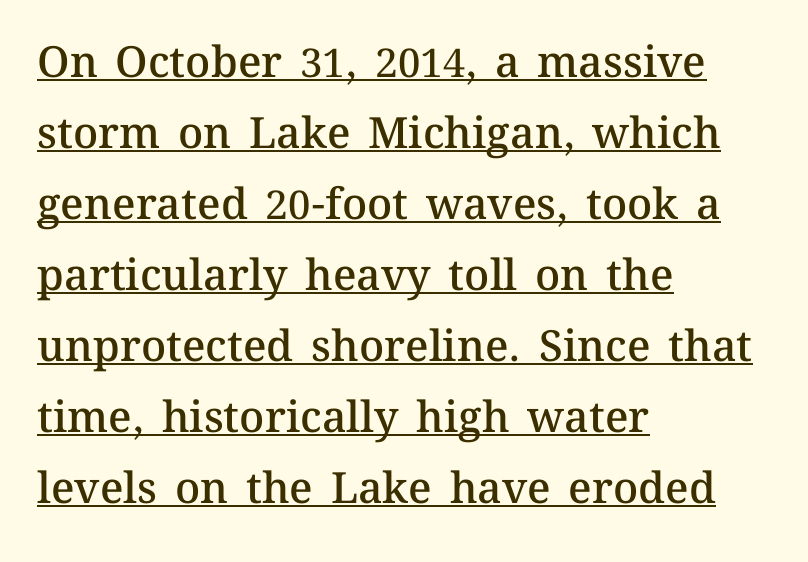
{"italic": "no", "bold": "semi", "weight": "semibold", "width": "normal", "stroke_contrast": "medium", "x_height": "medium", "monospaced": "no", "underline": "yes", "align": "left", "line_spacing": "normal", "line_spacing_ratio": 1.65, "letter_spacing": "normal", "letter_spacing_em": 0.0, "glyph_px": 43}
